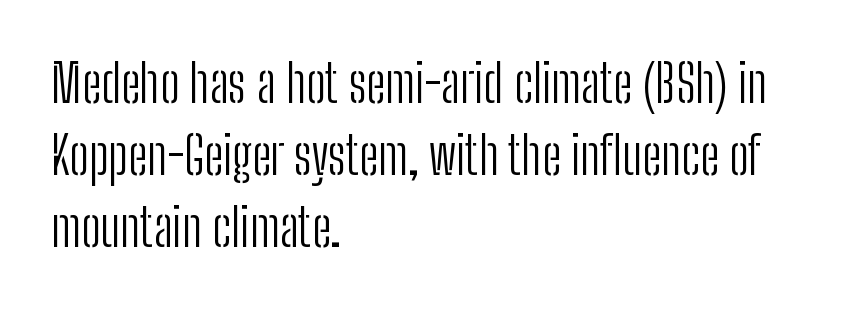
Q: Is the text bold? A: No.
Q: Is the text italic (slanted)? A: No, it is upright.
Q: Is the typeface a serif or a sans-serif typeface? A: Sans-serif.
Q: Is the text underlined? A: No.
Q: How is the paragraph aligned? A: Left-aligned.
Q: Is the spacing between letters normal or unusually wide? A: Normal.
Q: Is the spacing between lines tight, normal or loose? A: Normal.
Q: Width (condensed, normal, or wide)? A: Condensed.
Q: Stroke contrast? A: Low.
Q: x-height? A: Medium.
Q: Monospaced? A: No.
